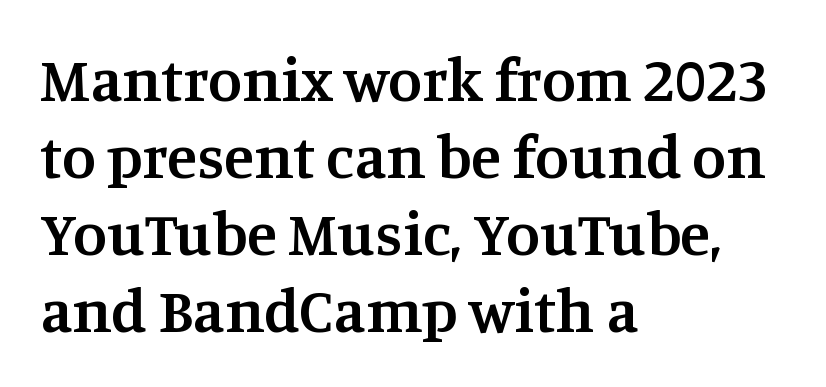
Font category for this specimen: serif. Nobody drew a line under any word here. A typesetter would call this proportional, since set widths differ per character. Default kerning and tracking; the words read as compact shapes.
